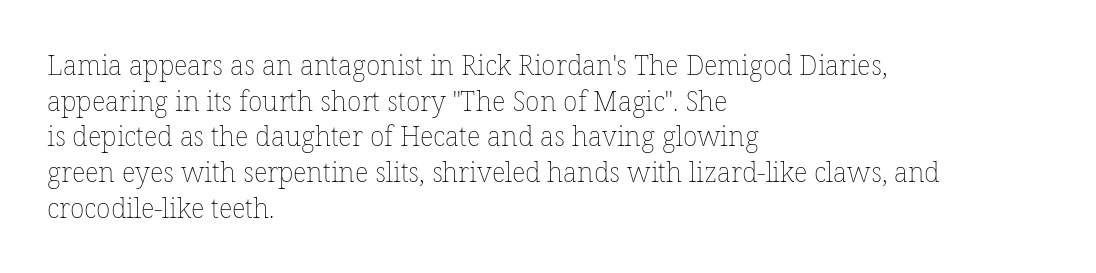
The image shows 27 px text type, upright; set left-aligned, normal line spacing (1.32x), normal letter spacing, not underlined.
